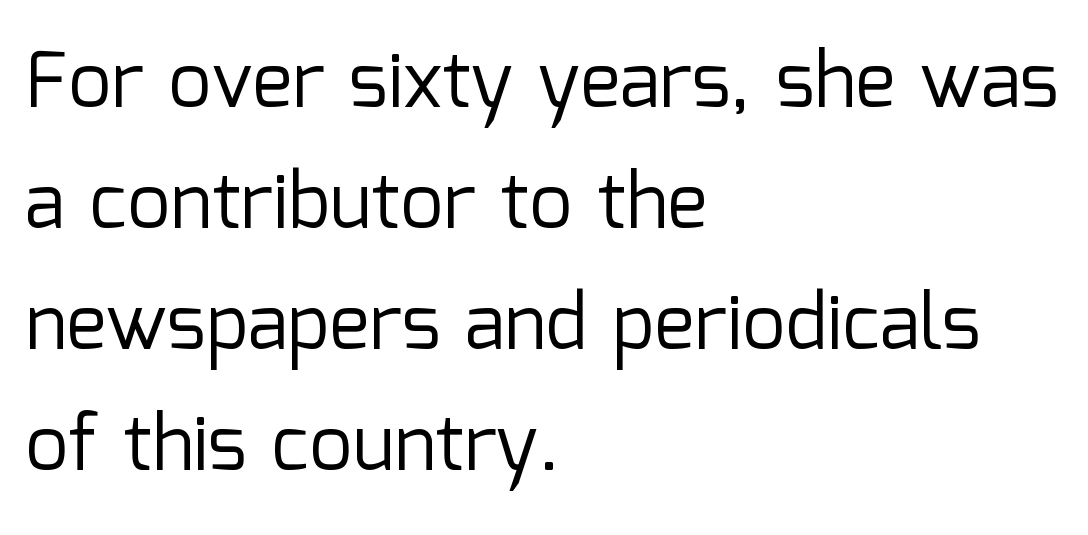
{"serif": "no", "italic": "no", "bold": "no", "weight": "regular", "width": "normal", "stroke_contrast": "low", "x_height": "medium", "monospaced": "no", "underline": "no", "align": "left", "line_spacing": "normal", "line_spacing_ratio": 1.59, "letter_spacing": "normal", "letter_spacing_em": 0.0, "glyph_px": 76}
